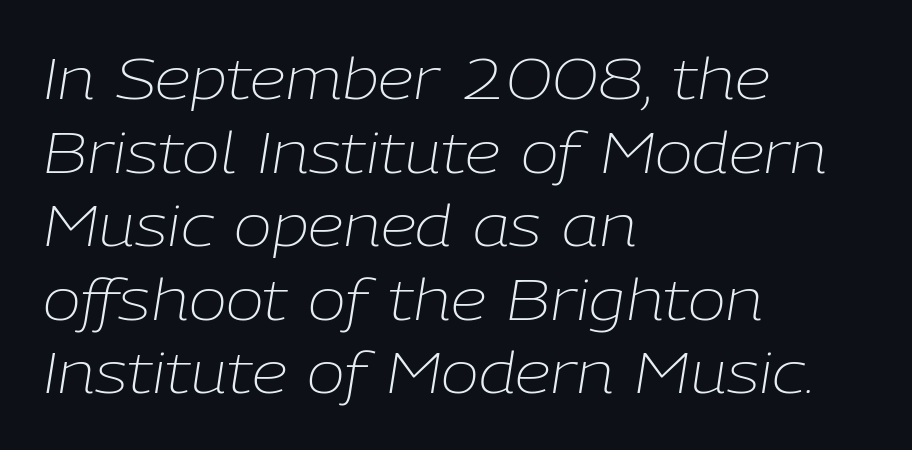
{"italic": "yes", "lean": "right", "slant_degrees": 9, "bold": "no", "weight": "light", "width": "normal", "stroke_contrast": "low", "x_height": "medium", "monospaced": "no", "underline": "no", "align": "left", "line_spacing": "normal", "line_spacing_ratio": 1.29, "letter_spacing": "normal", "letter_spacing_em": 0.0, "glyph_px": 57}
